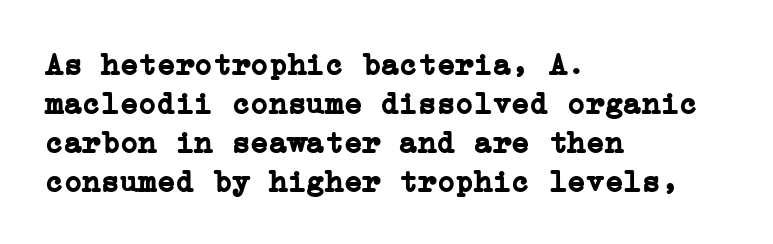
{"serif": "yes", "italic": "no", "bold": "yes", "weight": "semibold", "width": "normal", "stroke_contrast": "low", "x_height": "medium", "underline": "no", "align": "left", "line_spacing": "normal", "line_spacing_ratio": 1.26, "letter_spacing": "normal", "letter_spacing_em": 0.0, "glyph_px": 31}
